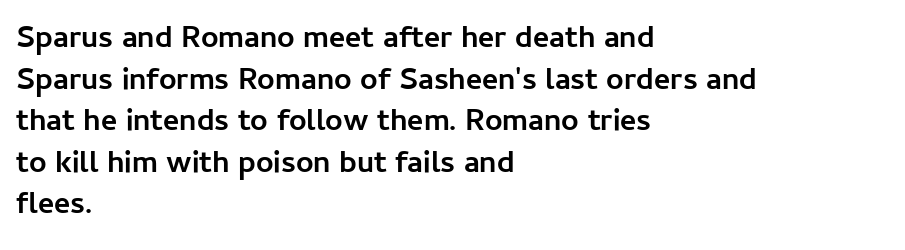
Q: Is the text bold? A: Yes.
Q: Is the text italic (slanted)? A: No, it is upright.
Q: Is the typeface a serif or a sans-serif typeface? A: Sans-serif.
Q: Is the text underlined? A: No.
Q: How is the paragraph aligned? A: Left-aligned.
Q: Is the spacing between letters normal or unusually wide? A: Normal.
Q: Is the spacing between lines tight, normal or loose? A: Normal.
Q: Width (condensed, normal, or wide)? A: Normal.
Q: Stroke contrast? A: Low.
Q: x-height? A: Medium.
Q: Monospaced? A: No.
